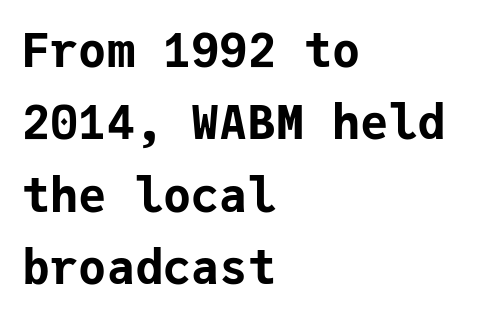
{"serif": "no", "italic": "no", "bold": "yes", "weight": "bold", "width": "normal", "stroke_contrast": "low", "x_height": "medium", "monospaced": "yes", "underline": "no", "align": "left", "line_spacing": "normal", "line_spacing_ratio": 1.54, "letter_spacing": "normal", "letter_spacing_em": 0.0, "glyph_px": 47}
